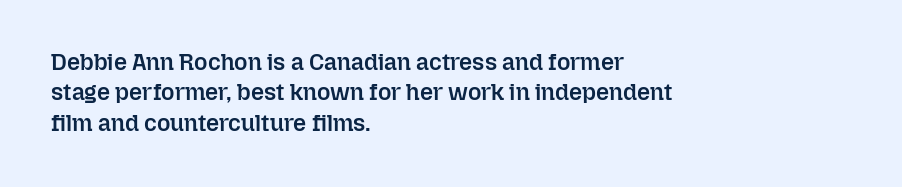
Q: Is the text bold? A: Semi-bold.
Q: Is the text italic (slanted)? A: No, it is upright.
Q: Is the text underlined? A: No.
Q: How is the paragraph aligned? A: Left-aligned.
Q: Is the spacing between letters normal or unusually wide? A: Normal.
Q: Is the spacing between lines tight, normal or loose? A: Normal.
